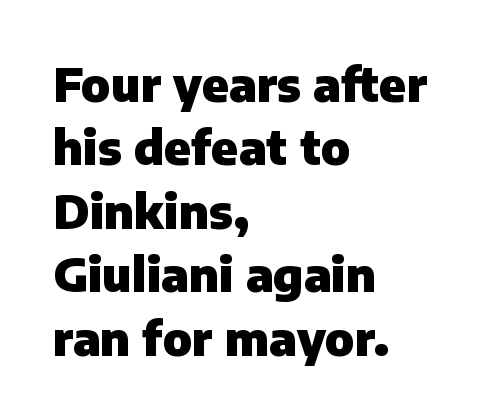
Q: Is the text bold? A: Yes.
Q: Is the text italic (slanted)? A: No, it is upright.
Q: Is the typeface a serif or a sans-serif typeface? A: Sans-serif.
Q: Is the text underlined? A: No.
Q: How is the paragraph aligned? A: Left-aligned.
Q: Is the spacing between letters normal or unusually wide? A: Normal.
Q: Is the spacing between lines tight, normal or loose? A: Normal.
Q: Width (condensed, normal, or wide)? A: Normal.
Q: Stroke contrast? A: Low.
Q: x-height? A: Medium.
Q: Monospaced? A: No.
